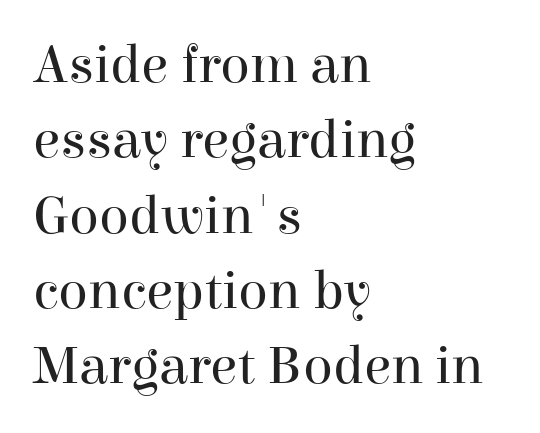
Q: Is the text bold? A: No.
Q: Is the text italic (slanted)? A: No, it is upright.
Q: Is the typeface a serif or a sans-serif typeface? A: Serif.
Q: Is the text underlined? A: No.
Q: How is the paragraph aligned? A: Left-aligned.
Q: Is the spacing between letters normal or unusually wide? A: Normal.
Q: Is the spacing between lines tight, normal or loose? A: Normal.
Q: Width (condensed, normal, or wide)? A: Normal.
Q: Stroke contrast? A: High.
Q: x-height? A: Medium.
Q: Monospaced? A: No.
